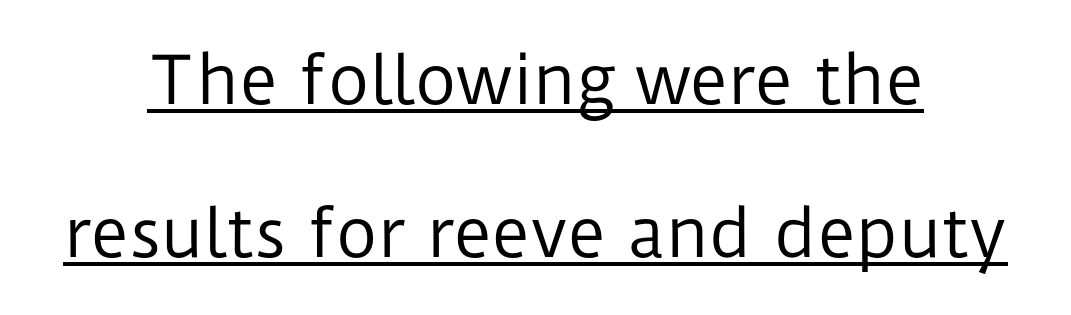
The image shows 65 px regular-weight sans-serif type, upright; set centered, loose line spacing (2.36x), normal letter spacing, underlined; low stroke contrast and a medium x-height.
